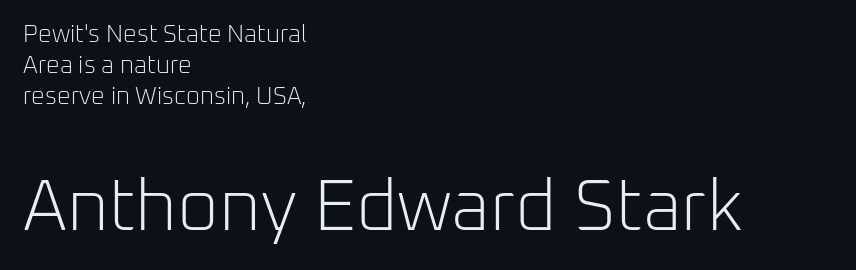
Designer's note — italics off, roman on. Summary of vertical rhythm: regular, with standard interline spacing. Is the type heavy? It reads as light-to-regular instead. The face used here is a sans, in the tradition of grotesques and geometrics. Words appear dense and cohesive because spacing is normal.
